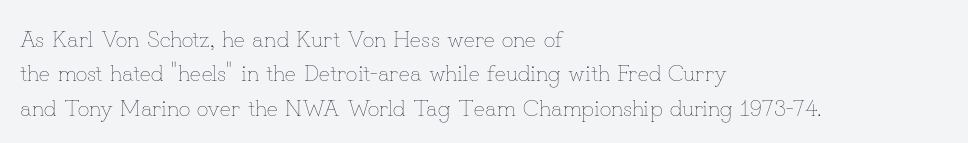
The vertical gap from one line to the next is medium. These lines were composed using upright roman letters. Horizontal alignment here is leftward, the default for most running prose. The gaps between neighbouring characters are ordinary and unremarkable. Weight: regular or lighter.
